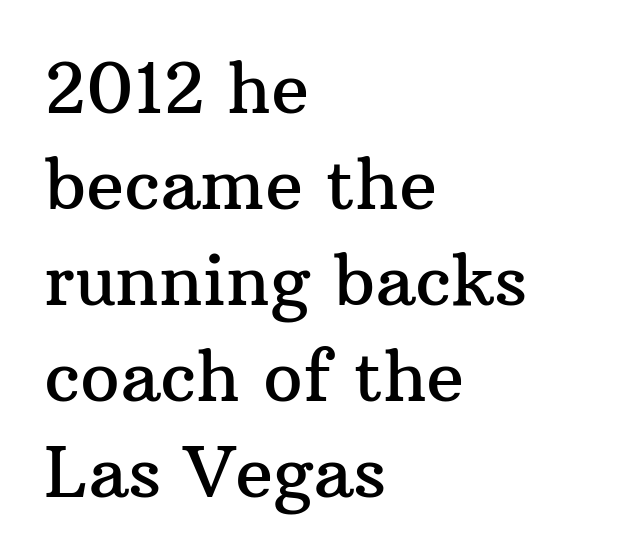
The image shows 70 px serif type, upright; set left-aligned, normal line spacing (1.37x), normal letter spacing, not underlined; medium stroke contrast and a medium x-height.
